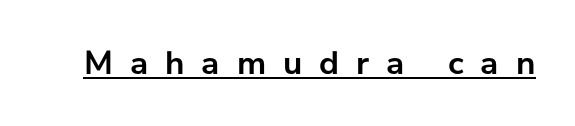
Students, note that the glyphs here are deliberately spaced far apart. The text was rendered using a sans face with plain stroke endings. Compared with undecorated copy, this sample adds a rule below the words. Here the designer chose a conventional face with non-uniform glyph widths.
